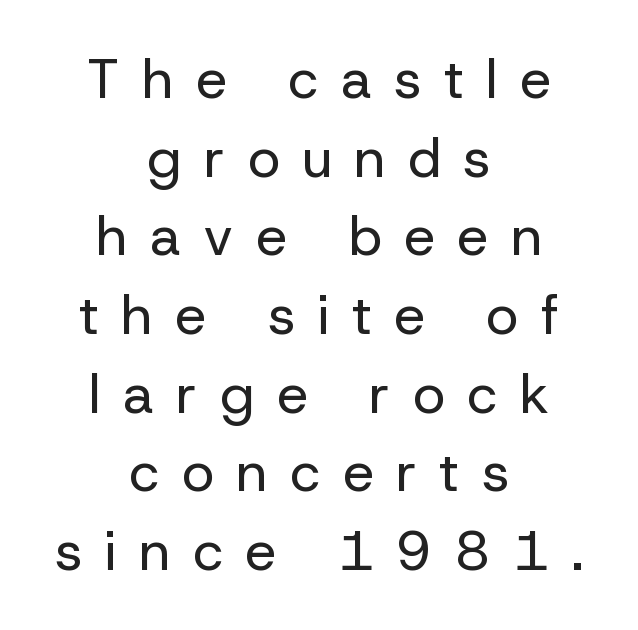
{"serif": "no", "italic": "no", "bold": "no", "weight": "regular", "width": "normal", "stroke_contrast": "low", "x_height": "medium", "monospaced": "no", "underline": "no", "align": "center", "line_spacing": "normal", "line_spacing_ratio": 1.43, "letter_spacing": "wide", "letter_spacing_em": 0.41, "glyph_px": 55}
